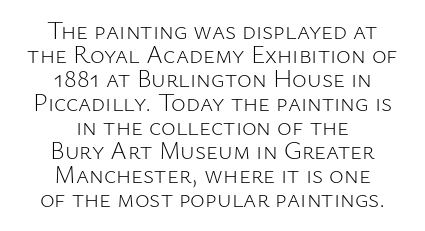
{"italic": "no", "bold": "no", "underline": "no", "align": "center", "line_spacing": "tight", "line_spacing_ratio": 0.96, "letter_spacing": "normal", "letter_spacing_em": 0.0, "glyph_px": 25}
